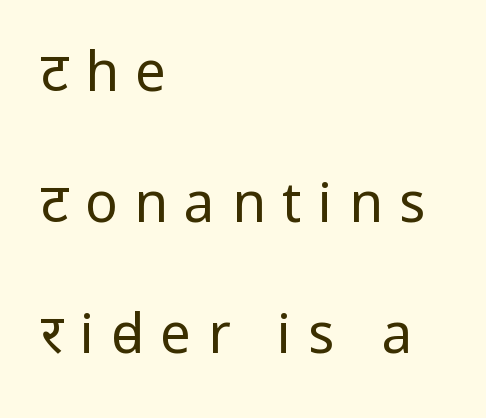
Q: Is the text bold? A: No.
Q: Is the text italic (slanted)? A: No, it is upright.
Q: Is the typeface a serif or a sans-serif typeface? A: Sans-serif.
Q: Is the text underlined? A: No.
Q: How is the paragraph aligned? A: Left-aligned.
Q: Is the spacing between letters normal or unusually wide? A: Unusually wide.
Q: Is the spacing between lines tight, normal or loose? A: Loose.
Q: Width (condensed, normal, or wide)? A: Condensed.
Q: Stroke contrast? A: Low.
Q: x-height? A: Large.
Q: Monospaced? A: No.
